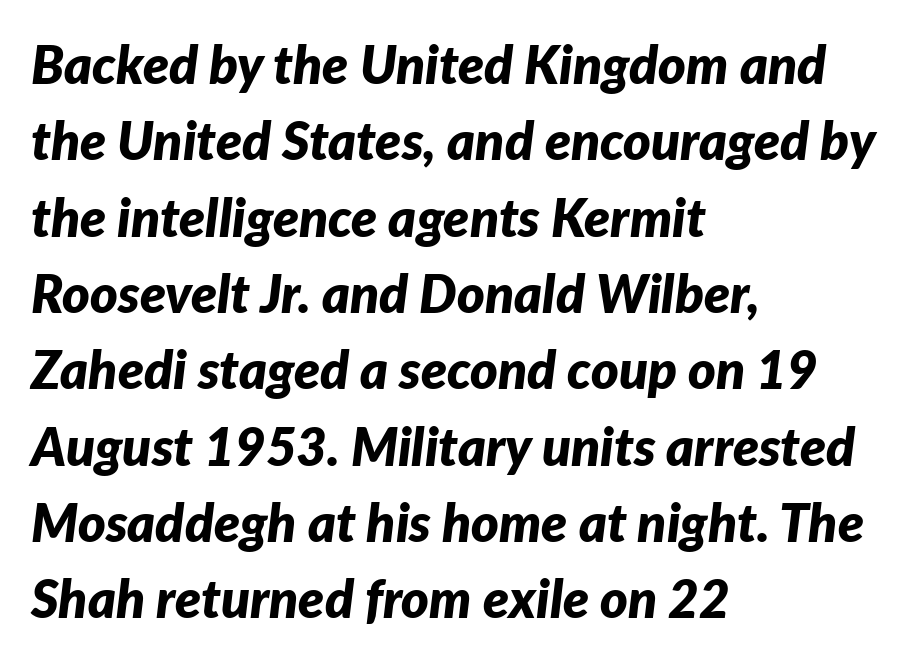
The face used here has the dense, thick strokes of a bold. Does the copy run flush right? No — it runs flush left. Yep, that's italic — everything's leaning. Note the varied advance widths — an 'i' is clearly narrower than an 'm'.
